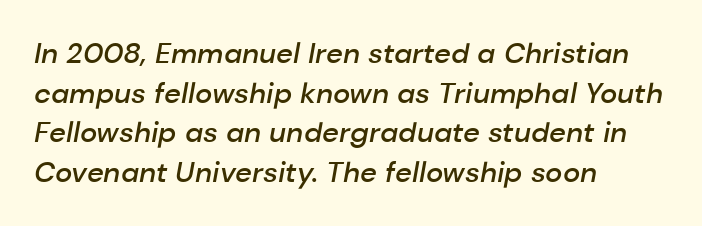
{"italic": "yes", "lean": "right", "slant_degrees": 10, "bold": "semi", "weight": "semibold", "width": "normal", "stroke_contrast": "low", "x_height": "medium", "monospaced": "no", "underline": "no", "align": "left", "line_spacing": "normal", "line_spacing_ratio": 1.37, "letter_spacing": "normal", "letter_spacing_em": 0.0, "glyph_px": 29}
